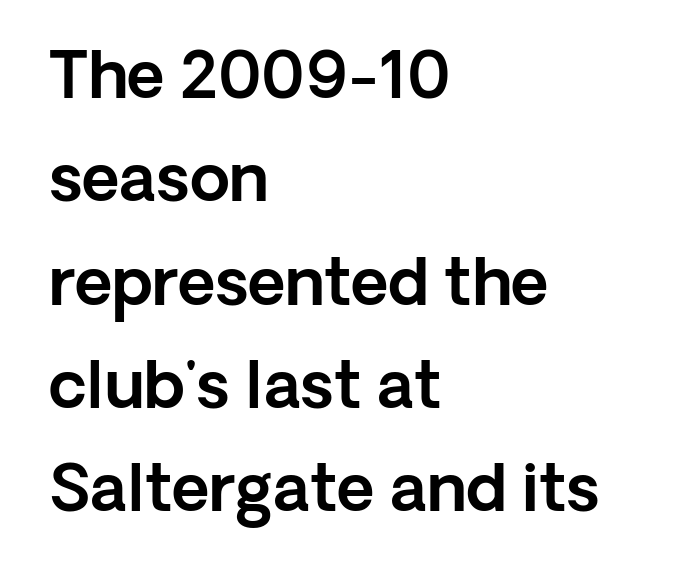
{"serif": "no", "italic": "no", "width": "normal", "x_height": "medium", "monospaced": "no", "underline": "no", "align": "left", "line_spacing": "normal", "line_spacing_ratio": 1.59, "letter_spacing": "normal", "letter_spacing_em": 0.0, "glyph_px": 65}
